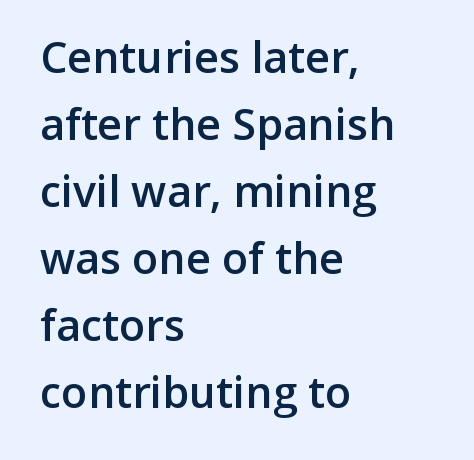
{"serif": "no", "italic": "no", "bold": "semi", "weight": "semibold", "width": "normal", "stroke_contrast": "low", "x_height": "medium", "monospaced": "no", "underline": "no", "align": "left", "line_spacing": "normal", "line_spacing_ratio": 1.56, "letter_spacing": "normal", "letter_spacing_em": 0.0, "glyph_px": 43}
